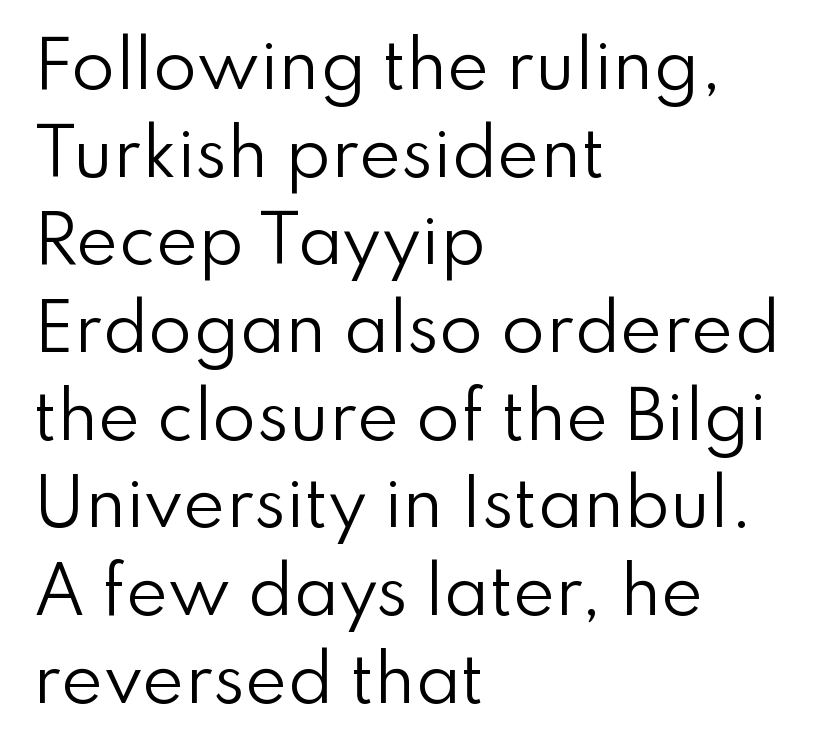
The image shows 64 px regular-weight sans-serif type, upright; set left-aligned, normal line spacing (1.37x), normal letter spacing, not underlined; low stroke contrast and a small x-height.
